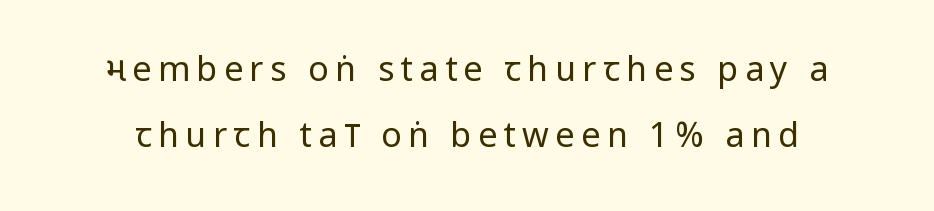
Q: Is the text bold? A: No.
Q: Is the text italic (slanted)? A: No, it is upright.
Q: Is the typeface a serif or a sans-serif typeface? A: Sans-serif.
Q: Is the text underlined? A: No.
Q: Is the spacing between lines tight, normal or loose? A: Loose.
Q: Width (condensed, normal, or wide)? A: Condensed.
Q: Stroke contrast? A: Low.
Q: x-height? A: Large.
Q: Monospaced? A: No.
